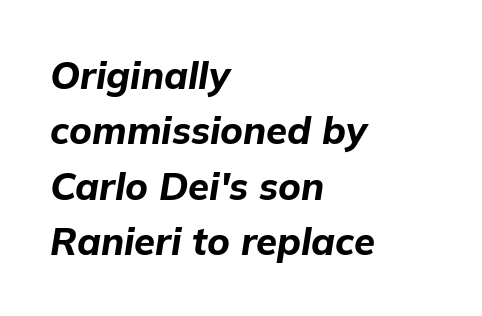
Q: Is the text bold? A: Yes.
Q: Is the text italic (slanted)? A: Yes, it leans right by about 9 degrees.
Q: Is the text underlined? A: No.
Q: How is the paragraph aligned? A: Left-aligned.
Q: Is the spacing between letters normal or unusually wide? A: Normal.
Q: Is the spacing between lines tight, normal or loose? A: Normal.
Q: Width (condensed, normal, or wide)? A: Normal.
Q: Stroke contrast? A: Low.
Q: x-height? A: Medium.
Q: Monospaced? A: No.
